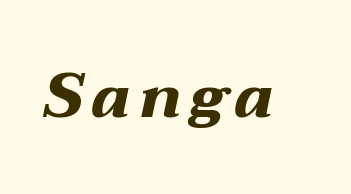
Emphasis-style slanted type is in use. Proportional: the letters do not fall into vertical columns. Bold? Absolutely — the strokes are thick and heavy. The space directly below the letters is spotless.
